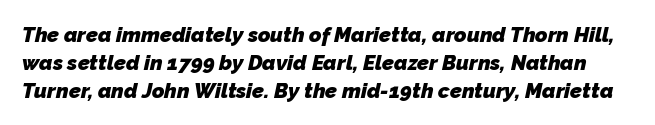
The image shows 21 px bold type; set normal line spacing (1.33x), normal letter spacing, not underlined.
